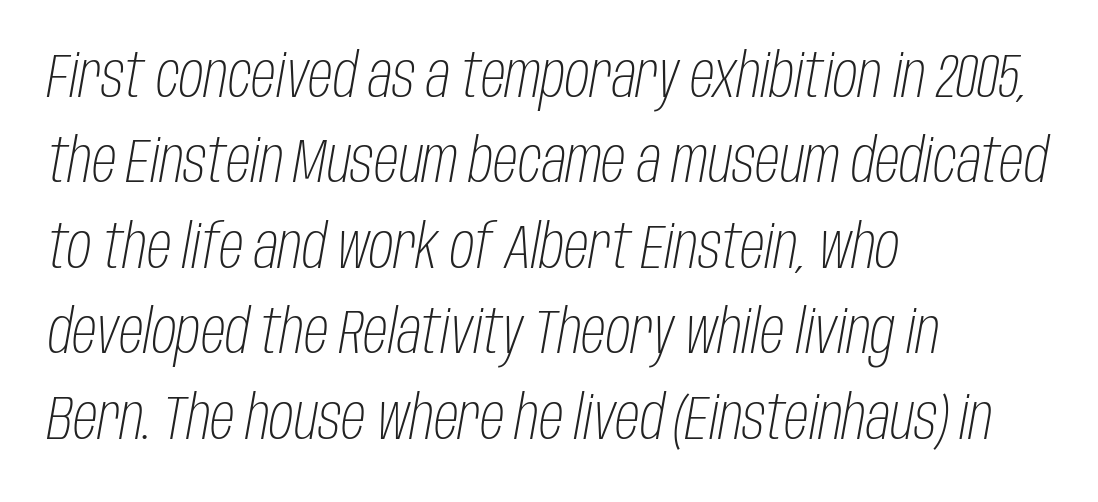
Q: Is the text bold? A: No.
Q: Is the text italic (slanted)? A: Yes, it leans right by about 10 degrees.
Q: Is the text underlined? A: No.
Q: How is the paragraph aligned? A: Left-aligned.
Q: Is the spacing between letters normal or unusually wide? A: Normal.
Q: Is the spacing between lines tight, normal or loose? A: Normal.
Q: Width (condensed, normal, or wide)? A: Condensed.
Q: Stroke contrast? A: Low.
Q: x-height? A: Large.
Q: Monospaced? A: No.
